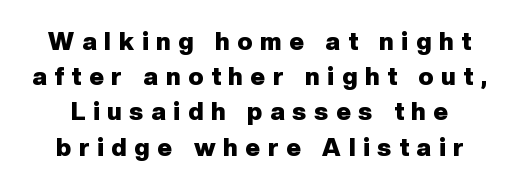
The image shows 25 px bold type, upright; set normal line spacing (1.41x), unusually wide letter spacing (+0.31 em), not underlined.
